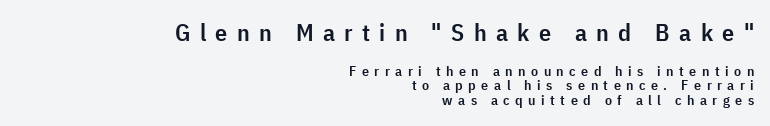
{"italic": "no", "bold": "semi", "underline": "no", "align": "right", "line_spacing": "tight", "line_spacing_ratio": 1.06, "letter_spacing": "wide", "letter_spacing_em": 0.39, "larger_block": "first", "size_ratio": 1.71, "glyph_px": 24}
